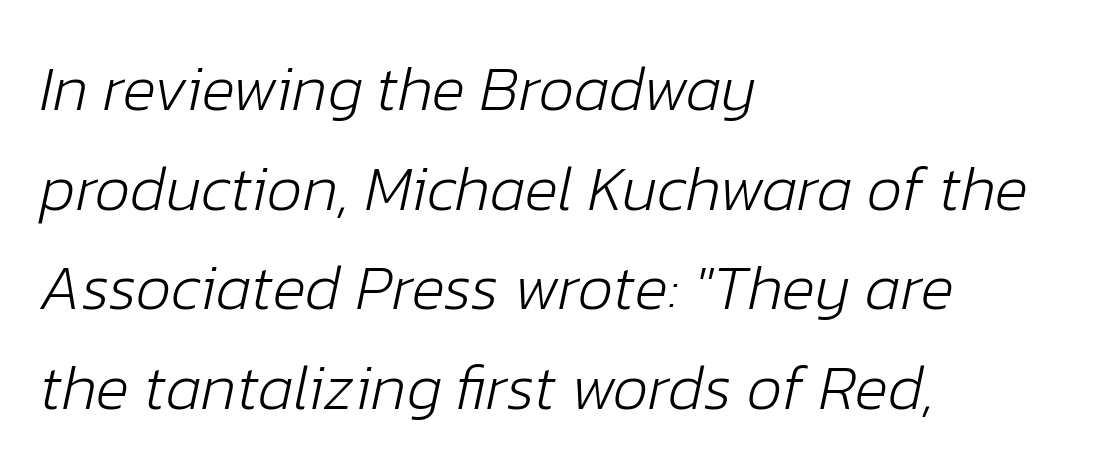
The image shows 63 px light type, italic (leaning right); set left-aligned, normal line spacing (1.58x), normal letter spacing, not underlined; low stroke contrast and a medium x-height.
